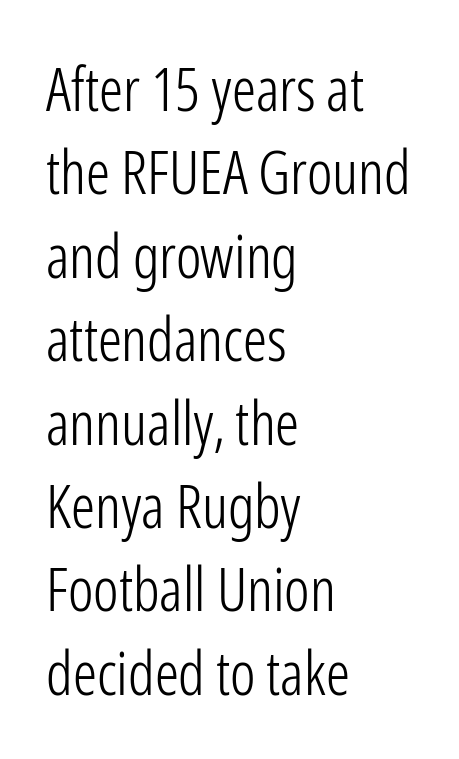
{"serif": "no", "italic": "no", "bold": "no", "weight": "light", "width": "condensed", "stroke_contrast": "low", "x_height": "medium", "monospaced": "no", "underline": "no", "align": "left", "line_spacing": "normal", "line_spacing_ratio": 1.39, "letter_spacing": "normal", "letter_spacing_em": 0.0, "glyph_px": 60}
